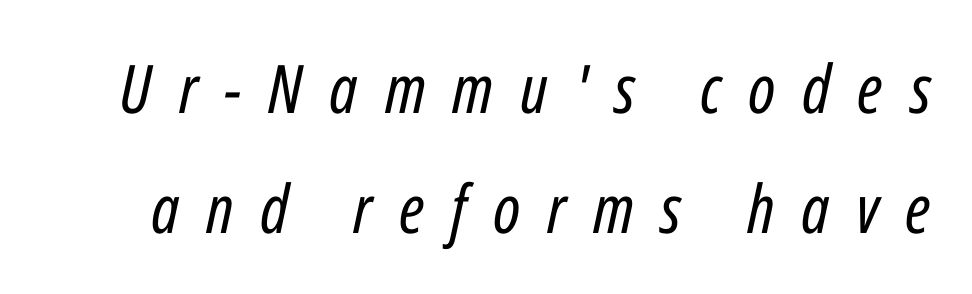
{"italic": "yes", "lean": "right", "slant_degrees": 12, "bold": "no", "weight": "regular", "width": "condensed", "stroke_contrast": "low", "x_height": "medium", "monospaced": "no", "underline": "no", "line_spacing_ratio": 1.79, "letter_spacing": "wide", "letter_spacing_em": 0.4, "glyph_px": 67}
